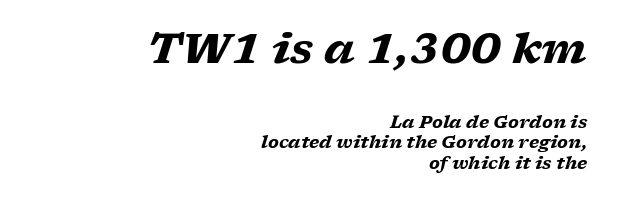
Proportional: the letters do not fall into vertical columns. Does extra space separate the letters? No, they use regular spacing. The letters are bold, with thick, heavy strokes. This rendering uses right alignment, leaving the left contour irregular.
